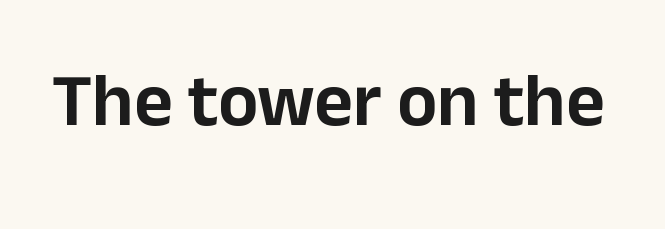
Characters follow at the spacing the type designer built in. Nobody drew a line under any word here. You can tell it's not italic because the verticals are truly vertical. The face used here is proportionally spaced, like ordinary book or web type. The designer went with a sans here, leaving each stem footless.
